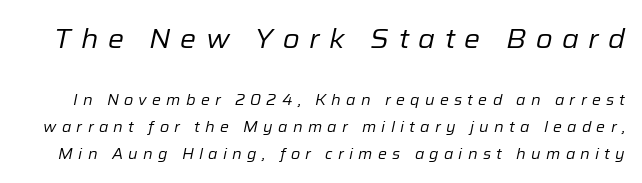
Q: Is the text bold? A: No.
Q: Is the text italic (slanted)? A: Yes, it leans right by about 12 degrees.
Q: Is the text underlined? A: No.
Q: Is the spacing between letters normal or unusually wide? A: Unusually wide.
Q: Which block of text is set in a larger size, the first (top) or the second (bottom)? A: The first (top) one.
